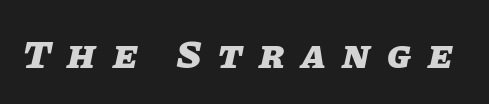
Q: Is the text bold? A: Yes.
Q: Is the text italic (slanted)? A: Yes, it leans right by about 11 degrees.
Q: Is the text underlined? A: No.
Q: Is the spacing between letters normal or unusually wide? A: Unusually wide.
Q: Width (condensed, normal, or wide)? A: Normal.
Q: Stroke contrast? A: Low.
Q: x-height? A: Large.
Q: Monospaced? A: No.
